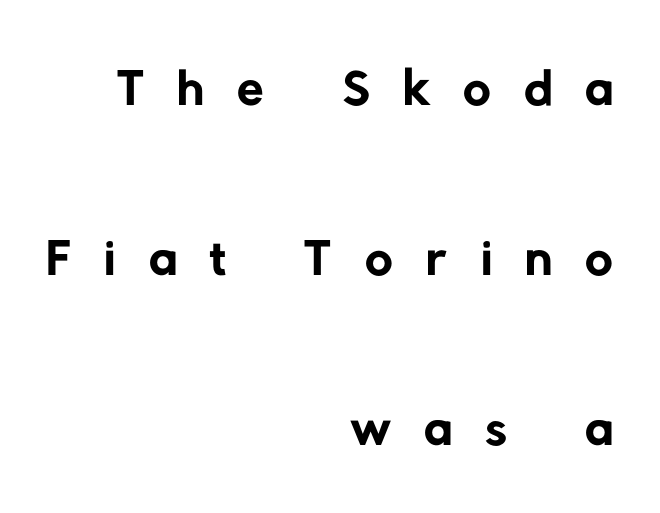
{"serif": "no", "bold": "no", "weight": "regular", "width": "normal", "stroke_contrast": "low", "x_height": "medium", "monospaced": "no", "underline": "no", "align": "right", "line_spacing": "loose", "line_spacing_ratio": 2.21, "letter_spacing": "wide", "letter_spacing_em": 0.43, "glyph_px": 77}
